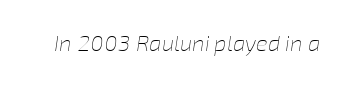
{"italic": "yes", "lean": "right", "slant_degrees": 8, "bold": "no", "underline": "no", "letter_spacing": "normal", "letter_spacing_em": 0.0, "glyph_px": 22}
